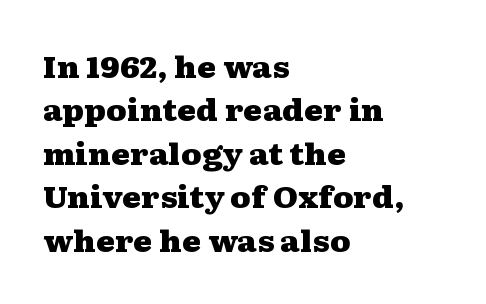
Does the leading feel generous? No, just average. The tracking reads as untouched default to a designer's eye. Reading down the block, your eye returns to a fixed left position each line. Proportional: the letters do not fall into vertical columns. It's the straight-up-and-down kind of type. Classification — serif.
